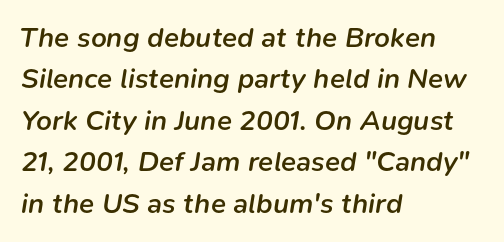
{"italic": "yes", "lean": "right", "slant_degrees": 9, "bold": "semi", "weight": "semibold", "width": "normal", "stroke_contrast": "low", "x_height": "medium", "monospaced": "no", "underline": "no", "align": "left", "line_spacing": "normal", "line_spacing_ratio": 1.48, "letter_spacing": "normal", "letter_spacing_em": 0.0, "glyph_px": 28}
